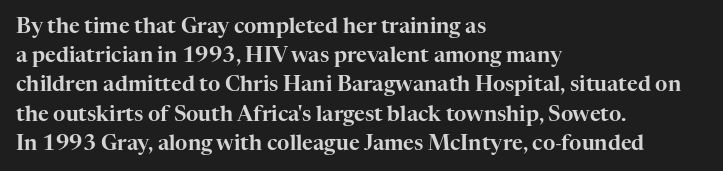
{"italic": "no", "underline": "no", "align": "left", "line_spacing": "normal", "line_spacing_ratio": 1.39, "letter_spacing": "normal", "letter_spacing_em": 0.0, "glyph_px": 21}
